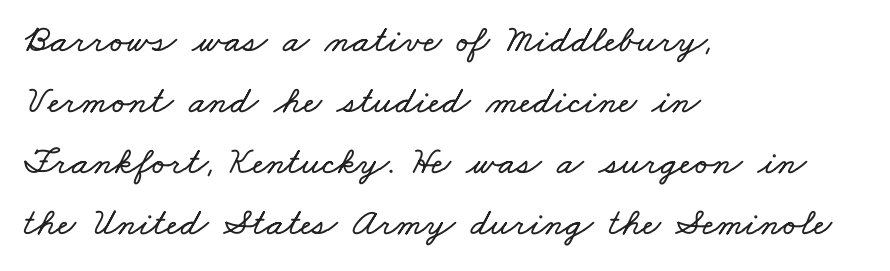
The passage shown is typed in a proportional face where columns would drift. Summary of vertical rhythm: regular, with standard interline spacing. Observe the ordinary spacing: letters are neighbours, not strangers. The paragraph shown leans on its left margin. Descender tails drop into unmarked territory.
